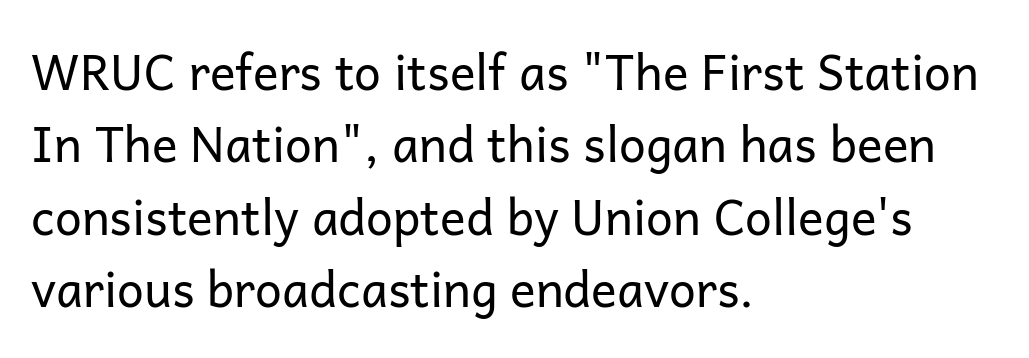
{"serif": "no", "italic": "no", "bold": "no", "weight": "regular", "width": "normal", "stroke_contrast": "low", "x_height": "medium", "monospaced": "no", "underline": "no", "align": "left", "line_spacing": "normal", "line_spacing_ratio": 1.51, "letter_spacing": "normal", "letter_spacing_em": 0.0, "glyph_px": 48}
